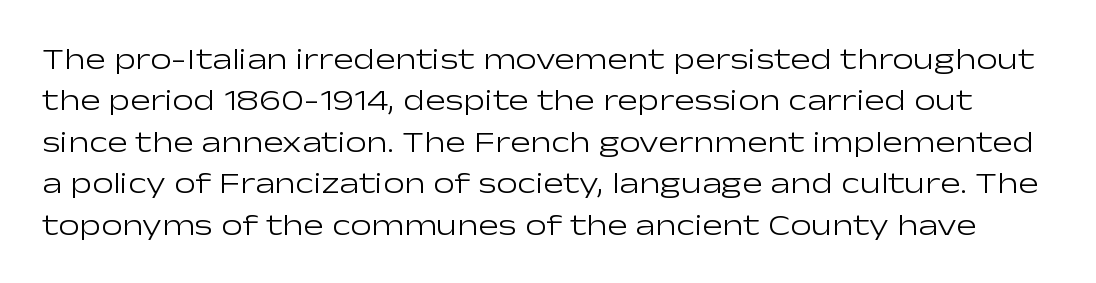
The image shows 30 px light, wide sans-serif type, upright; set normal line spacing (1.38x), normal letter spacing, not underlined; low stroke contrast and a medium x-height.
